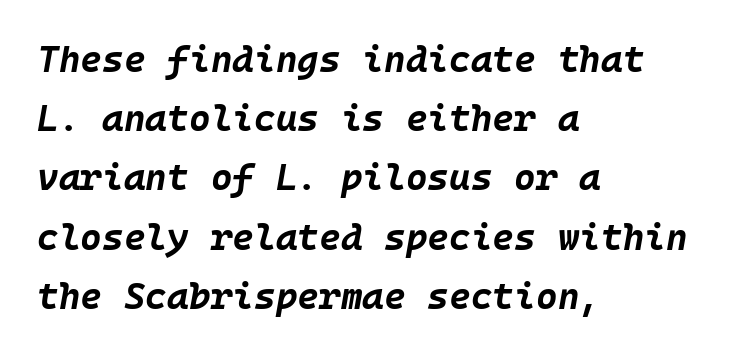
{"italic": "yes", "lean": "right", "slant_degrees": 10, "bold": "yes", "weight": "bold", "width": "normal", "stroke_contrast": "low", "x_height": "large", "underline": "no", "align": "left", "line_spacing": "normal", "line_spacing_ratio": 1.6, "letter_spacing": "normal", "letter_spacing_em": 0.0, "glyph_px": 37}
